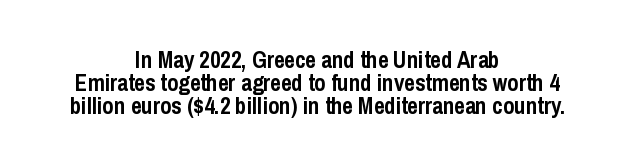
The image shows 23 px bold type, upright; set centered, tight line spacing (1.01x), normal letter spacing, not underlined.
